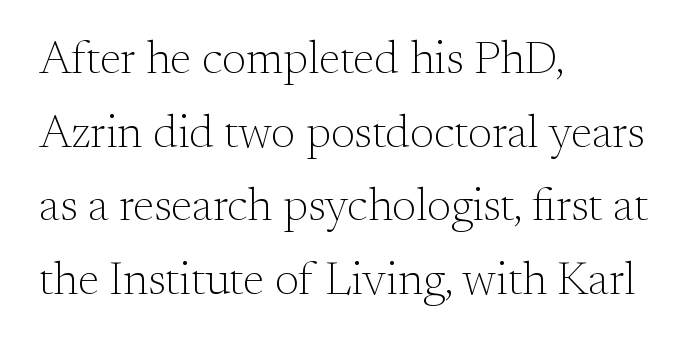
Q: Is the text bold? A: No.
Q: Is the text italic (slanted)? A: No, it is upright.
Q: Is the typeface a serif or a sans-serif typeface? A: Serif.
Q: Is the text underlined? A: No.
Q: How is the paragraph aligned? A: Left-aligned.
Q: Is the spacing between letters normal or unusually wide? A: Normal.
Q: Is the spacing between lines tight, normal or loose? A: Normal.
Q: Width (condensed, normal, or wide)? A: Normal.
Q: Stroke contrast? A: Medium.
Q: x-height? A: Small.
Q: Monospaced? A: No.
